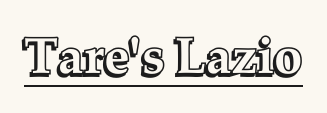
Nope, not italic — everything's standing straight. Spacing verdict: proportional, widths tailored to each character. A typographer would call this underscored text. Caption: standard tracking, unaltered.
